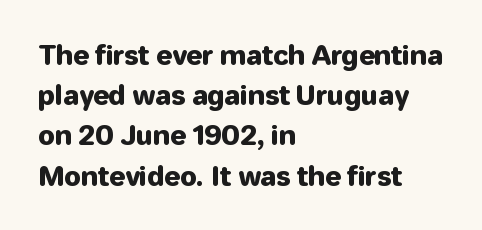
Summary of vertical rhythm: regular, with standard interline spacing. No italicization has been applied; the sample stays upright. One-word summary of the alignment: left. The line texture is even and compact thanks to regular tracking. The space directly below the letters is spotless.
